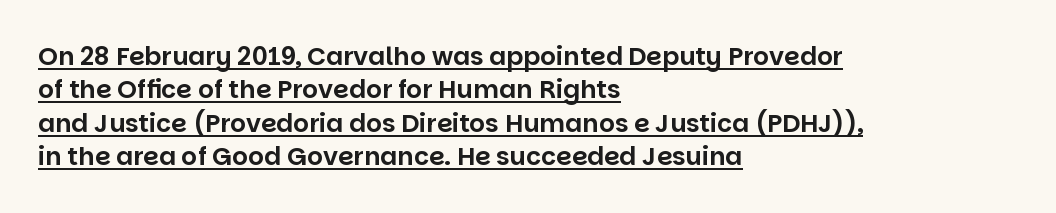
What's the leading like? Ordinary, nothing unusual. Short note: letters normally spaced. The specimen includes a rule beneath the text block's lines. Posture: straight, roman, zero tilt. Teacher's note: observe the even left margin — that is flush-left alignment.
